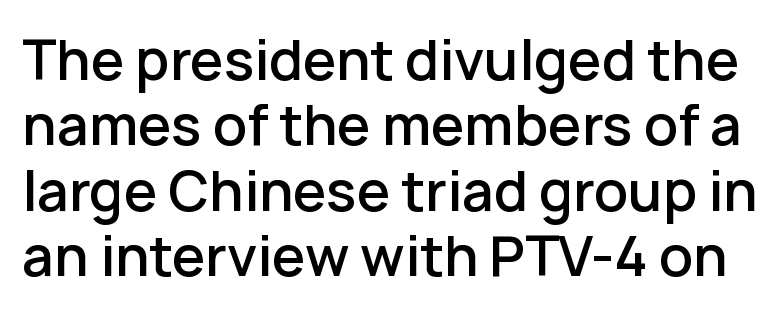
The image shows 54 px semibold sans-serif type, upright; set line spacing 1.21x, normal letter spacing, not underlined; low stroke contrast and a medium x-height.
